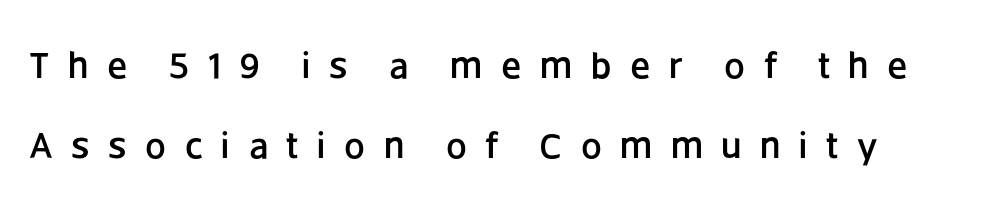
You can tell it's not italic because the verticals are truly vertical. Descenders hang freely into open space. Think of a printed novel: that variable character pitch is what you see here. Is the letter spacing exaggerated? Yes — the characters are pushed far apart.
